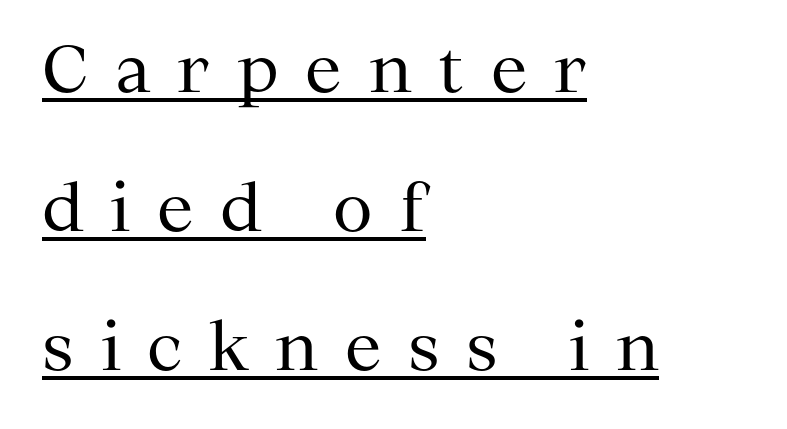
Q: Is the text bold? A: No.
Q: Is the text italic (slanted)? A: No, it is upright.
Q: Is the typeface a serif or a sans-serif typeface? A: Serif.
Q: Is the text underlined? A: Yes.
Q: How is the paragraph aligned? A: Left-aligned.
Q: Is the spacing between letters normal or unusually wide? A: Unusually wide.
Q: Is the spacing between lines tight, normal or loose? A: Loose.
Q: Width (condensed, normal, or wide)? A: Normal.
Q: Stroke contrast? A: Medium.
Q: x-height? A: Medium.
Q: Monospaced? A: No.
